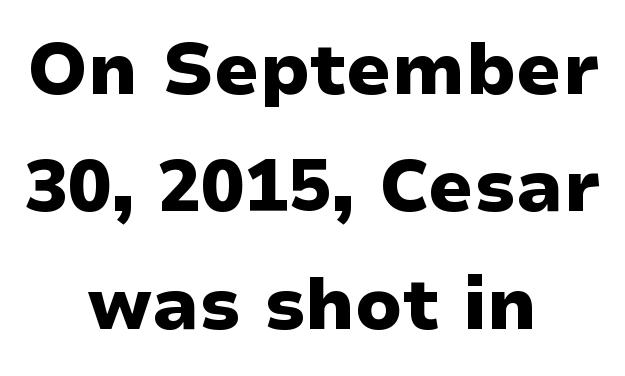
The space directly below the letters is spotless. Does the leading feel generous? No, just average. Character widths vary here, with narrow letters taking less room than wide ones. Typeset on center — no edge is straight.
